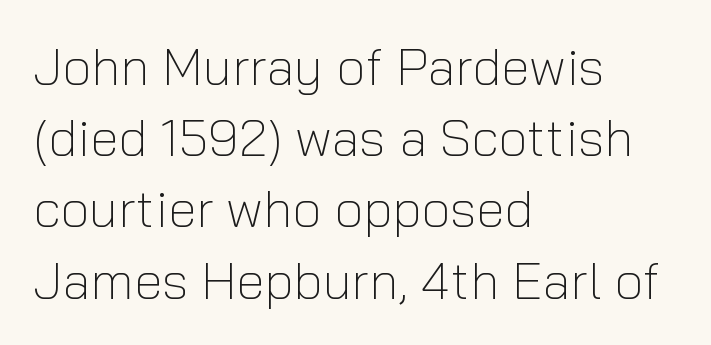
Designer's note — italics off, roman on. Counters stay open thanks to moderate or lighter strokes. The face used here is proportionally spaced, like ordinary book or web type. Characters follow at the spacing the type designer built in. The lines sit at an ordinary, default distance from one another. Alignment: flush left.
